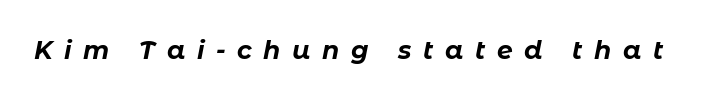
Q: Is the text bold? A: Yes.
Q: Is the text italic (slanted)? A: Yes, it leans right by about 11 degrees.
Q: Is the text underlined? A: No.
Q: Is the spacing between letters normal or unusually wide? A: Unusually wide.
